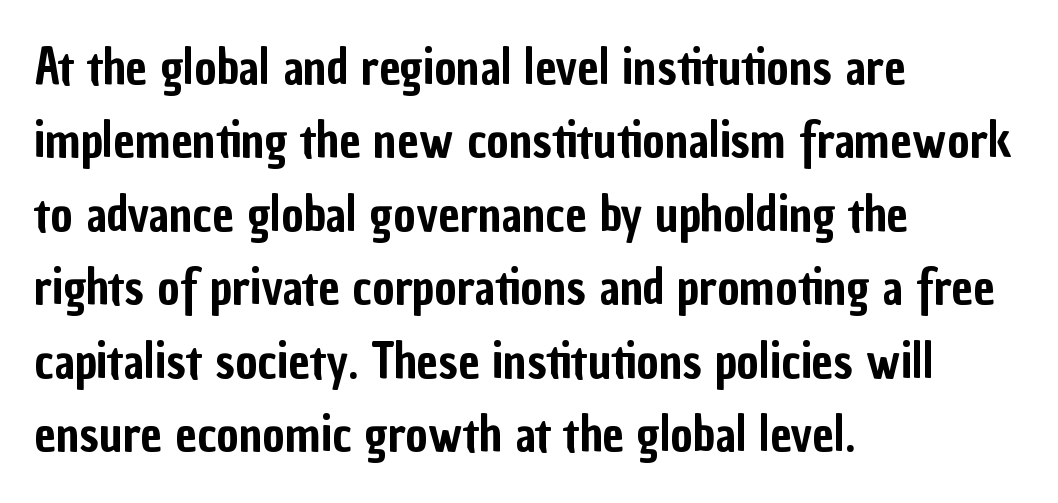
{"serif": "no", "italic": "no", "width": "condensed", "stroke_contrast": "low", "x_height": "medium", "monospaced": "no", "underline": "no", "align": "left", "line_spacing": "normal", "line_spacing_ratio": 1.53, "letter_spacing": "normal", "letter_spacing_em": 0.0, "glyph_px": 48}
